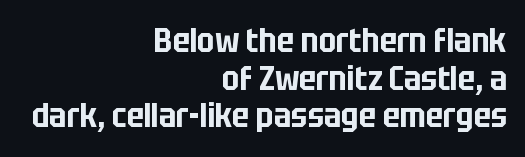
The image shows 34 px condensed sans-serif type, upright; set right-aligned, tight line spacing (1.11x), normal letter spacing, not underlined; low stroke contrast and a large x-height.
